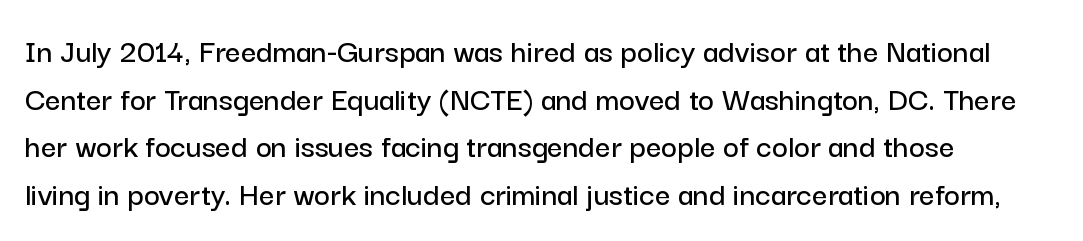
Q: Is the text italic (slanted)? A: No, it is upright.
Q: Is the typeface a serif or a sans-serif typeface? A: Sans-serif.
Q: Is the text underlined? A: No.
Q: How is the paragraph aligned? A: Left-aligned.
Q: Is the spacing between letters normal or unusually wide? A: Normal.
Q: Is the spacing between lines tight, normal or loose? A: Normal.
Q: Width (condensed, normal, or wide)? A: Normal.
Q: Stroke contrast? A: Low.
Q: x-height? A: Medium.
Q: Monospaced? A: No.
